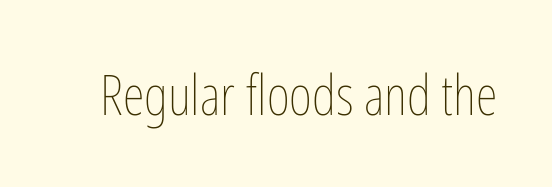
Q: Is the text bold? A: No.
Q: Is the text italic (slanted)? A: No, it is upright.
Q: Is the text underlined? A: No.
Q: Is the spacing between letters normal or unusually wide? A: Normal.
Q: Width (condensed, normal, or wide)? A: Condensed.
Q: Stroke contrast? A: Low.
Q: x-height? A: Medium.
Q: Monospaced? A: No.
